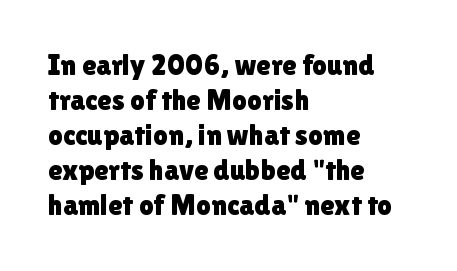
Q: Is the text italic (slanted)? A: No, it is upright.
Q: Is the typeface a serif or a sans-serif typeface? A: Sans-serif.
Q: Is the text underlined? A: No.
Q: How is the paragraph aligned? A: Left-aligned.
Q: Is the spacing between letters normal or unusually wide? A: Normal.
Q: Width (condensed, normal, or wide)? A: Normal.
Q: Stroke contrast? A: Low.
Q: x-height? A: Medium.
Q: Monospaced? A: No.
